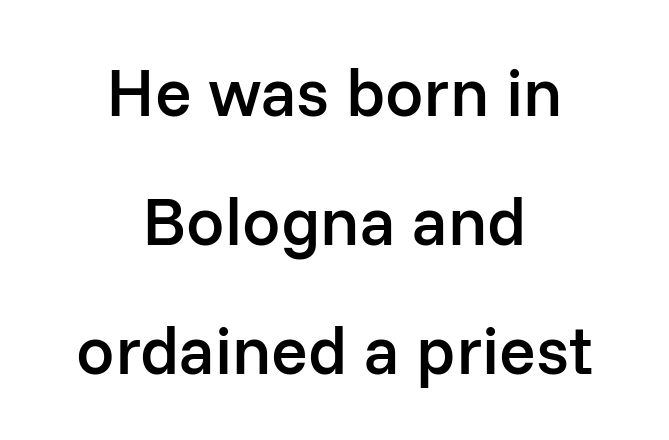
Q: Is the text bold? A: Semi-bold.
Q: Is the text italic (slanted)? A: No, it is upright.
Q: Is the typeface a serif or a sans-serif typeface? A: Sans-serif.
Q: Is the text underlined? A: No.
Q: How is the paragraph aligned? A: Centered.
Q: Is the spacing between letters normal or unusually wide? A: Normal.
Q: Is the spacing between lines tight, normal or loose? A: Loose.
Q: Width (condensed, normal, or wide)? A: Normal.
Q: Stroke contrast? A: Low.
Q: x-height? A: Medium.
Q: Monospaced? A: No.
